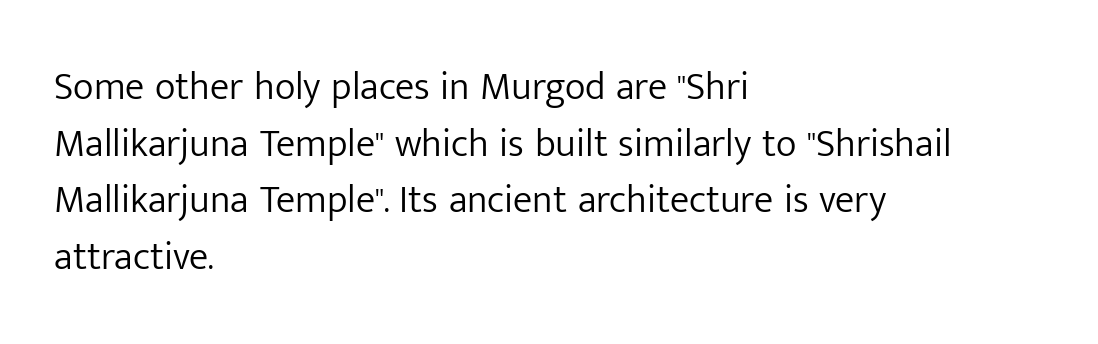
Q: Is the text bold? A: No.
Q: Is the text italic (slanted)? A: No, it is upright.
Q: Is the typeface a serif or a sans-serif typeface? A: Sans-serif.
Q: Is the text underlined? A: No.
Q: How is the paragraph aligned? A: Left-aligned.
Q: Is the spacing between letters normal or unusually wide? A: Normal.
Q: Is the spacing between lines tight, normal or loose? A: Normal.
Q: Width (condensed, normal, or wide)? A: Normal.
Q: Stroke contrast? A: Low.
Q: x-height? A: Medium.
Q: Monospaced? A: No.
